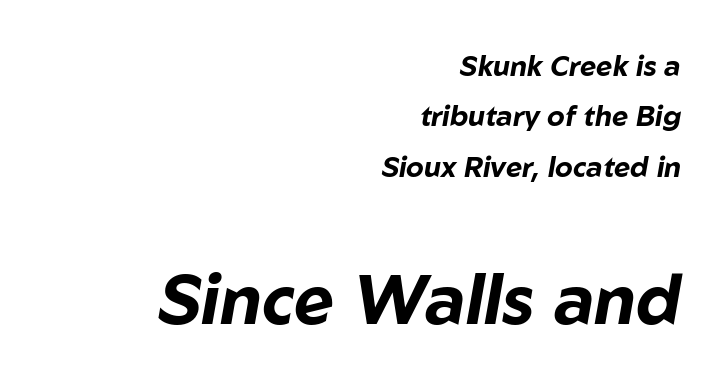
These lines carry a lot of weight — the face is fully bold. Italic: yes, the glyphs are oblique. A typesetter would call this proportional, since set widths differ per character. Every row of glyphs terminates at an identical x-position on the right.
